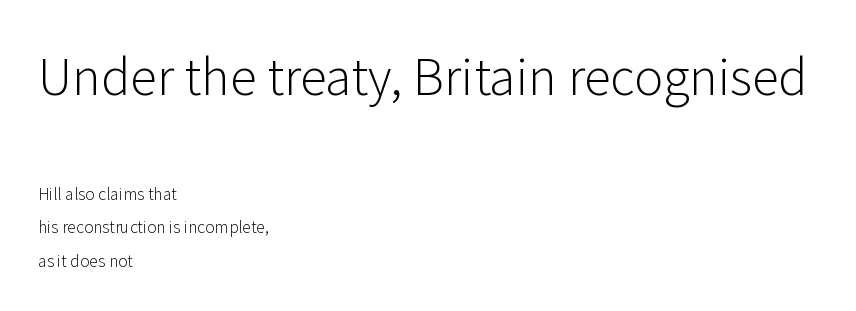
{"serif": "no", "italic": "no", "bold": "no", "weight": "light", "width": "normal", "stroke_contrast": "low", "x_height": "medium", "monospaced": "no", "underline": "no", "align": "left", "line_spacing": "loose", "line_spacing_ratio": 2.11, "letter_spacing": "normal", "letter_spacing_em": 0.0, "larger_block": "first", "size_ratio": 3.06, "glyph_px": 49}
